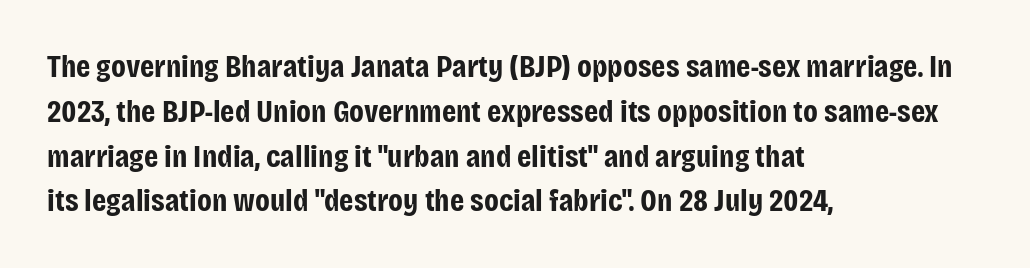
Q: Is the text bold? A: Yes.
Q: Is the text italic (slanted)? A: No, it is upright.
Q: Is the typeface a serif or a sans-serif typeface? A: Sans-serif.
Q: Is the text underlined? A: No.
Q: How is the paragraph aligned? A: Left-aligned.
Q: Is the spacing between letters normal or unusually wide? A: Normal.
Q: Is the spacing between lines tight, normal or loose? A: Normal.
Q: Width (condensed, normal, or wide)? A: Condensed.
Q: Stroke contrast? A: Low.
Q: x-height? A: Large.
Q: Monospaced? A: No.
